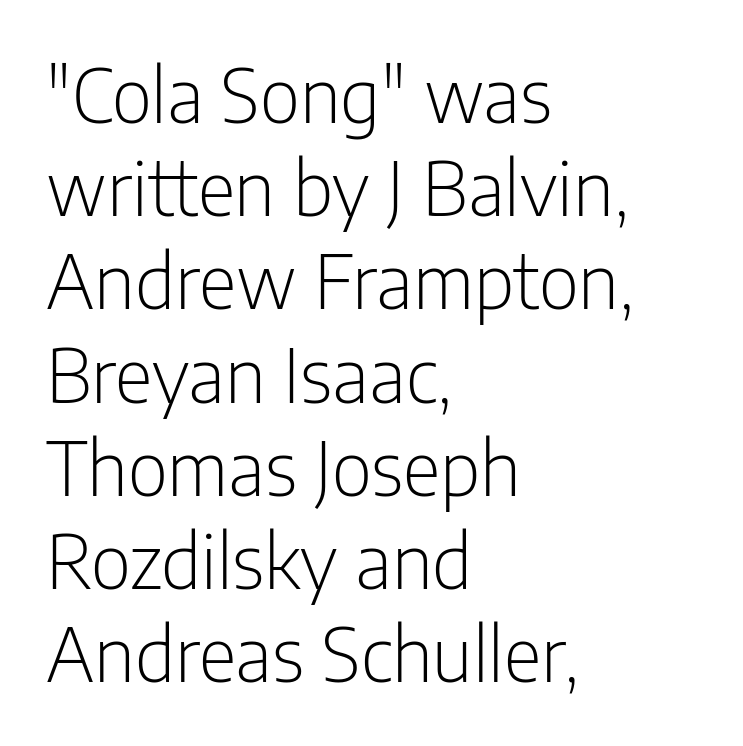
{"serif": "no", "italic": "no", "bold": "no", "weight": "light", "width": "condensed", "stroke_contrast": "low", "x_height": "medium", "monospaced": "no", "underline": "no", "align": "left", "line_spacing": "normal", "line_spacing_ratio": 1.26, "letter_spacing": "normal", "letter_spacing_em": 0.0, "glyph_px": 74}
